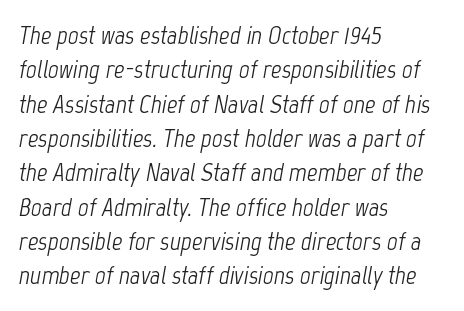
Ink coverage per letter is moderate at most. The whole block is typeset with a tilt. You could call the tracking neutral — neither tight nor loose. The glyphs are unaccompanied by any horizontal stroke below them.
